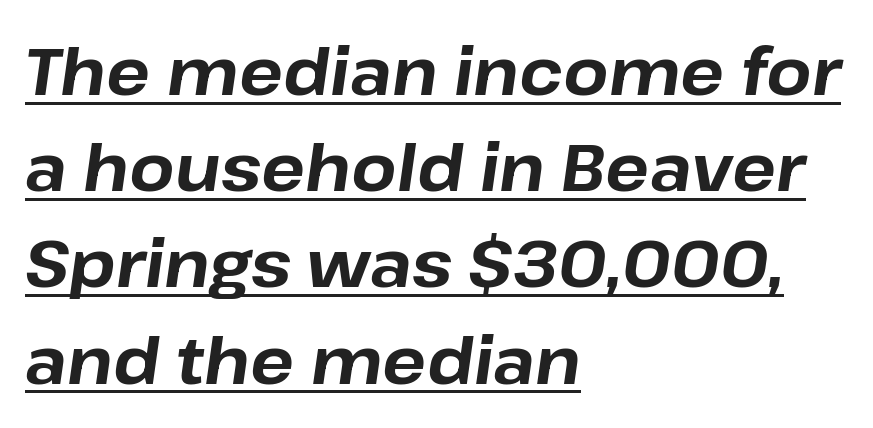
{"italic": "yes", "lean": "right", "slant_degrees": 8, "bold": "yes", "weight": "bold", "width": "normal", "stroke_contrast": "low", "x_height": "medium", "monospaced": "no", "underline": "yes", "align": "left", "line_spacing": "normal", "line_spacing_ratio": 1.48, "letter_spacing": "normal", "letter_spacing_em": 0.0, "glyph_px": 65}
